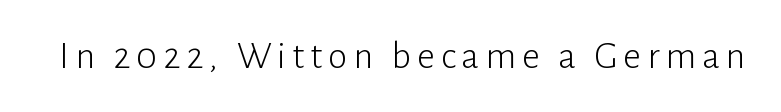
{"serif": "no", "italic": "no", "bold": "no", "weight": "light", "width": "normal", "stroke_contrast": "low", "x_height": "medium", "monospaced": "no", "underline": "no", "glyph_px": 39}
